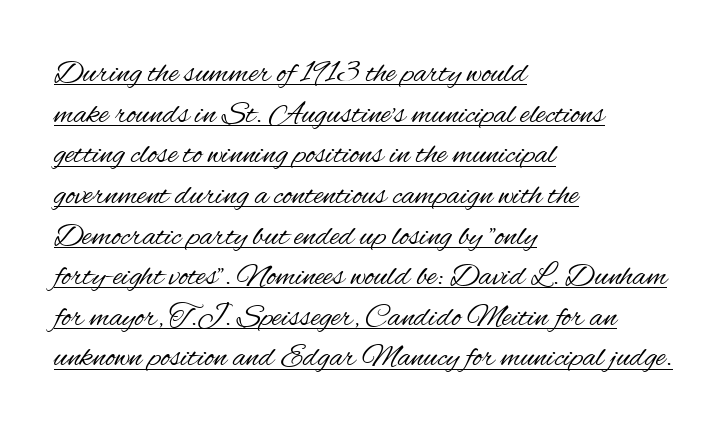
Caption: multi-line text, flush left, ragged right. This rendering leaves character spacing at its baseline value. This sample carries an underscore along the baseline area. Stem width sits at or under what a default text font uses.
